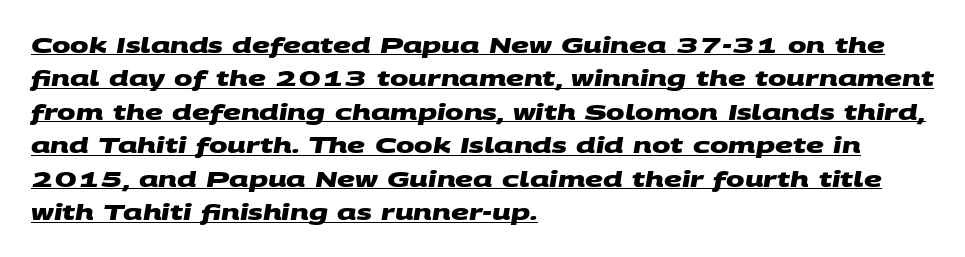
These lines keep a tight, regular rhythm from letter to letter. Notice how descenders clear the ascenders below comfortably — that's standard leading. Horizontal alignment here is leftward, the default for most running prose. Chunky letters — that's bold for sure.
